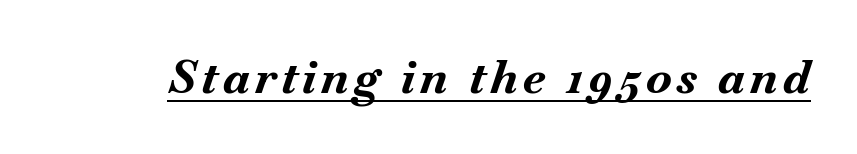
The image shows 46 px bold type, italic (leaning right); set underlined; medium stroke contrast and a small x-height.
